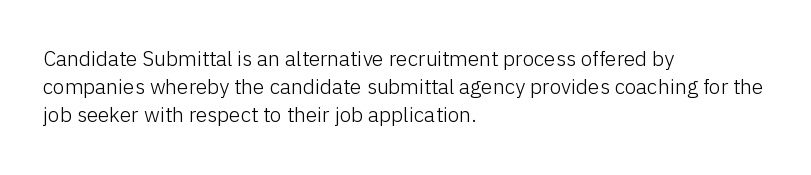
{"italic": "no", "bold": "no", "underline": "no", "align": "left", "line_spacing": "normal", "line_spacing_ratio": 1.34, "letter_spacing": "normal", "letter_spacing_em": 0.0, "glyph_px": 21}
